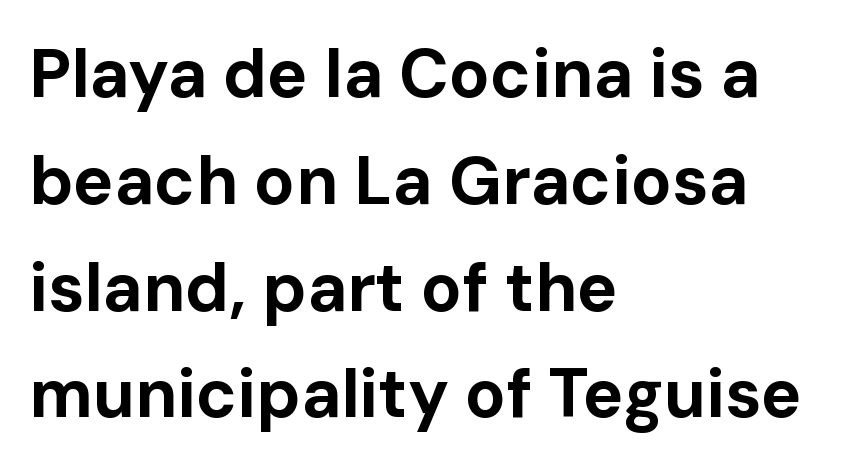
Posture: straight, roman, zero tilt. The font family rendered here belongs to the sans-serif group. The letters sit at their default tracking, neither squeezed nor spread. The words here are not underlined. The lines in this sample share a left origin and differ only in where they stop. The passage shown is typed in a proportional face where columns would drift.
